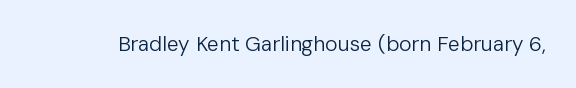
Q: Is the text bold? A: No.
Q: Is the text italic (slanted)? A: No, it is upright.
Q: Is the text underlined? A: No.
Q: Is the spacing between letters normal or unusually wide? A: Normal.
